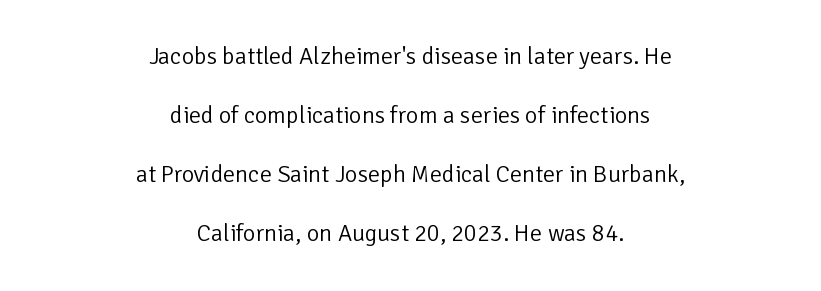
{"italic": "no", "bold": "no", "underline": "no", "align": "center", "line_spacing": "loose", "line_spacing_ratio": 2.46, "letter_spacing": "normal", "letter_spacing_em": 0.0, "glyph_px": 24}
